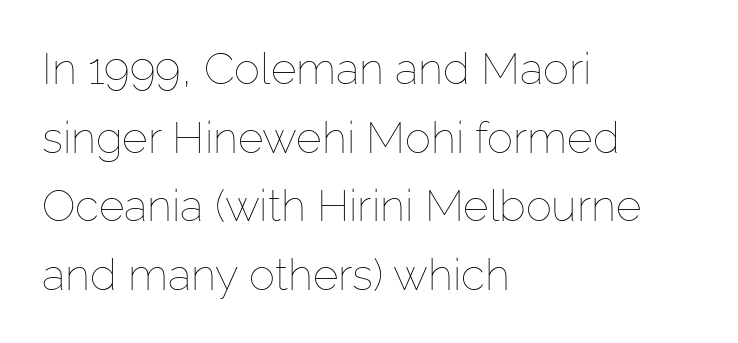
{"italic": "no", "bold": "no", "weight": "thin", "width": "normal", "stroke_contrast": "low", "x_height": "medium", "monospaced": "no", "underline": "no", "align": "left", "line_spacing": "normal", "line_spacing_ratio": 1.56, "letter_spacing": "normal", "letter_spacing_em": 0.0, "glyph_px": 44}
